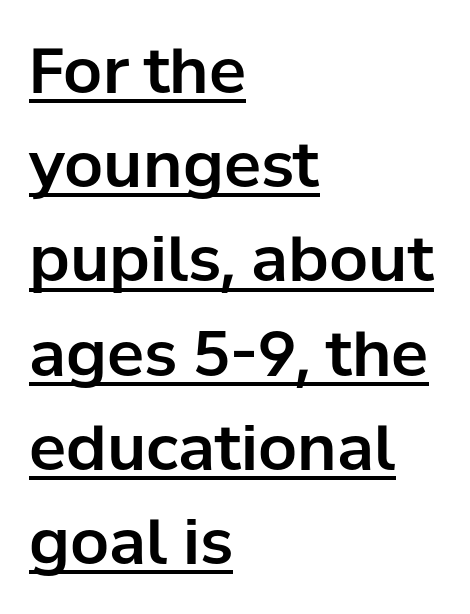
{"serif": "no", "italic": "no", "width": "normal", "stroke_contrast": "low", "x_height": "medium", "monospaced": "no", "underline": "yes", "align": "left", "line_spacing": "normal", "line_spacing_ratio": 1.52, "letter_spacing": "normal", "letter_spacing_em": 0.0, "glyph_px": 62}
